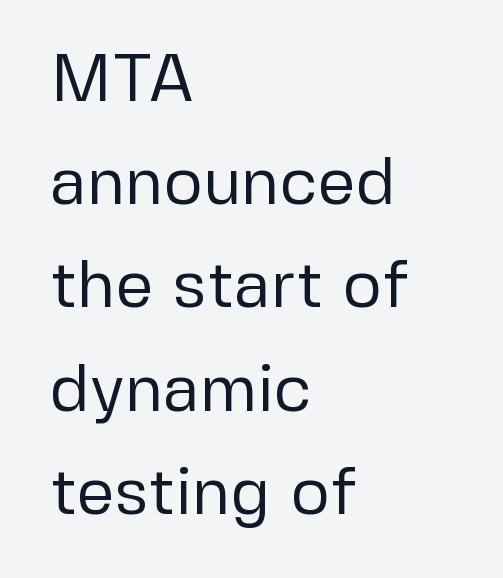
Q: Is the text bold? A: No.
Q: Is the text italic (slanted)? A: No, it is upright.
Q: Is the typeface a serif or a sans-serif typeface? A: Sans-serif.
Q: Is the text underlined? A: No.
Q: How is the paragraph aligned? A: Left-aligned.
Q: Is the spacing between letters normal or unusually wide? A: Normal.
Q: Is the spacing between lines tight, normal or loose? A: Normal.
Q: Width (condensed, normal, or wide)? A: Normal.
Q: Stroke contrast? A: Low.
Q: x-height? A: Medium.
Q: Monospaced? A: No.
